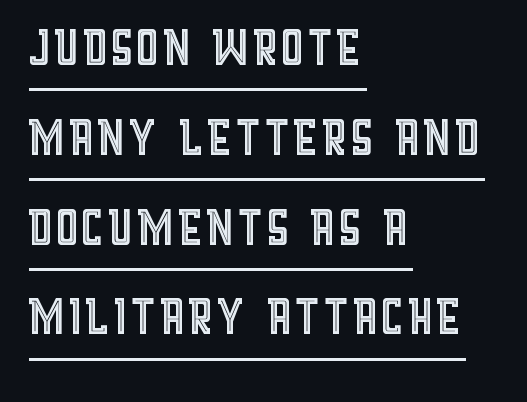
The image shows 66 px condensed type, upright; set left-aligned, normal line spacing (1.36x), normal letter spacing, underlined; a large x-height.
